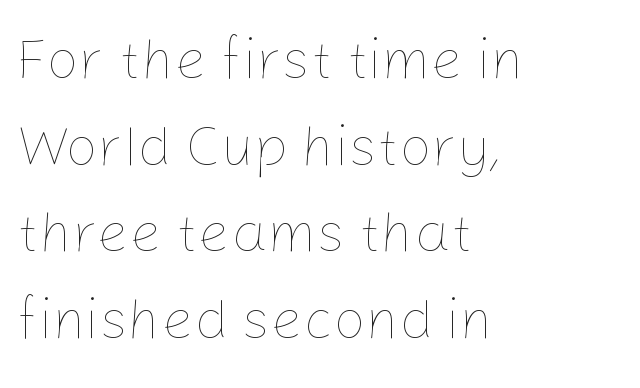
{"italic": "no", "bold": "no", "weight": "thin", "width": "normal", "stroke_contrast": "low", "x_height": "medium", "monospaced": "no", "underline": "no", "align": "left", "line_spacing": "normal", "line_spacing_ratio": 1.52, "letter_spacing": "normal", "letter_spacing_em": 0.0, "glyph_px": 57}
